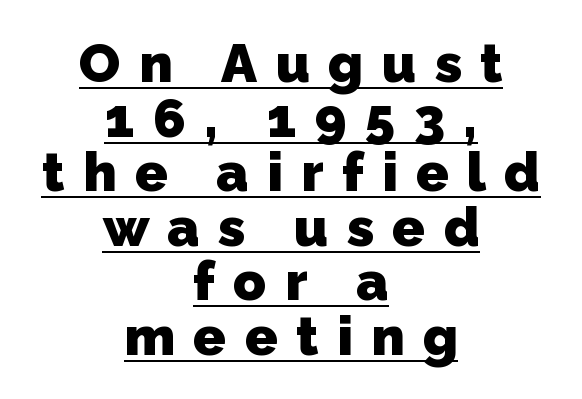
The image shows 54 px heavy sans-serif type; set centered, tight line spacing (1.01x), unusually wide letter spacing (+0.34 em), underlined; low stroke contrast and a medium x-height.
